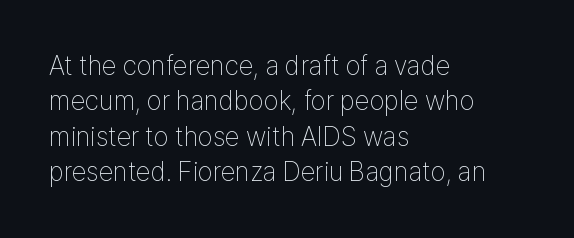
Line beginnings align vertically; line endings do not. The typography opts for an upright posture over an oblique one. Baseline-to-baseline distance is the conventional proportion of letter height. The characters are drawn with everyday or finer stroke widths. Here the glyphs are tracked normally, forming tight word shapes.
